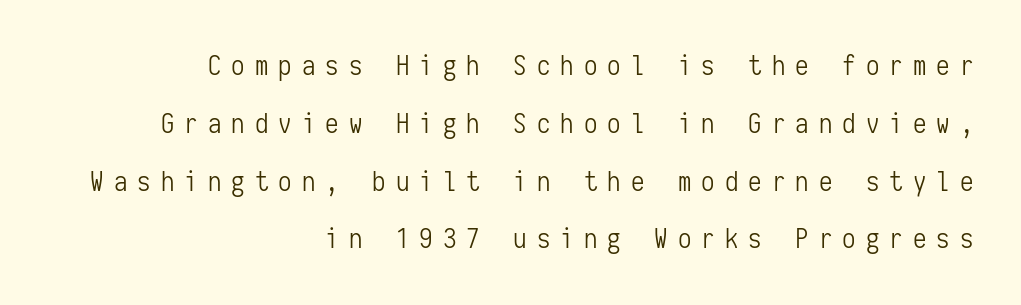
The image shows 27 px text type, upright; set right-aligned, loose line spacing (2.14x), unusually wide letter spacing (+0.37 em), not underlined.
